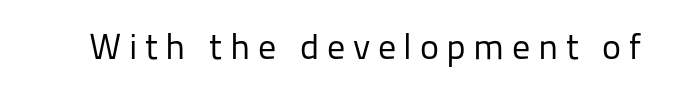
{"serif": "no", "italic": "no", "bold": "no", "weight": "regular", "width": "normal", "stroke_contrast": "low", "x_height": "medium", "monospaced": "no", "underline": "no", "letter_spacing": "wide", "letter_spacing_em": 0.21, "glyph_px": 36}
